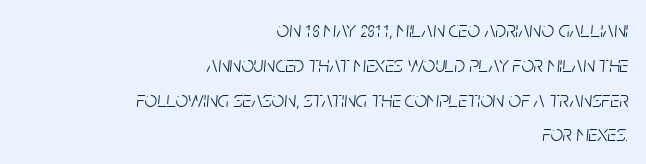
The letterforms sit shoulder to shoulder at normal distance. Caption: face not bold, strokes unweighted. No word sits above an underline. One glance says typical: line gaps are just what's usual. The text block is weighted toward the right margin, trailing off unevenly leftward. Emphasis-style slanted type is in use.
